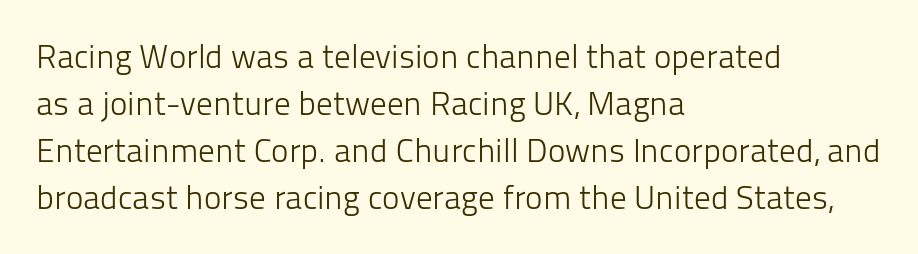
Q: Is the text bold? A: No.
Q: Is the text italic (slanted)? A: No, it is upright.
Q: Is the typeface a serif or a sans-serif typeface? A: Sans-serif.
Q: Is the text underlined? A: No.
Q: How is the paragraph aligned? A: Left-aligned.
Q: Is the spacing between letters normal or unusually wide? A: Normal.
Q: Is the spacing between lines tight, normal or loose? A: Normal.
Q: Width (condensed, normal, or wide)? A: Normal.
Q: Stroke contrast? A: Low.
Q: x-height? A: Medium.
Q: Monospaced? A: No.
